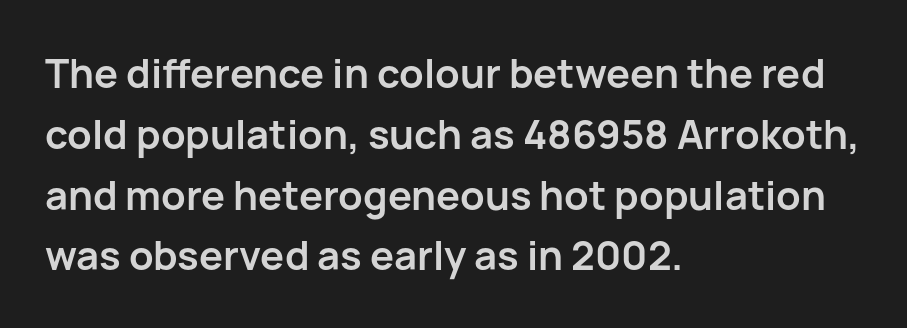
The image shows 40 px semibold sans-serif type, upright; set left-aligned, normal line spacing (1.52x), normal letter spacing, not underlined; low stroke contrast and a medium x-height.
